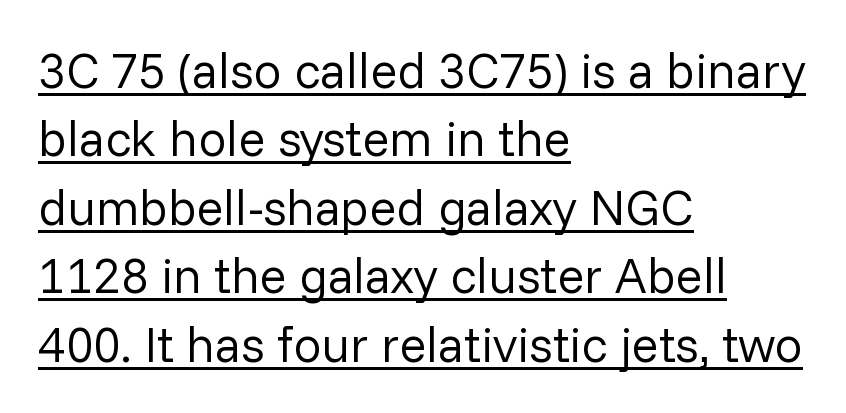
Q: Is the text bold? A: No.
Q: Is the text italic (slanted)? A: No, it is upright.
Q: Is the typeface a serif or a sans-serif typeface? A: Sans-serif.
Q: Is the text underlined? A: Yes.
Q: How is the paragraph aligned? A: Left-aligned.
Q: Is the spacing between letters normal or unusually wide? A: Normal.
Q: Is the spacing between lines tight, normal or loose? A: Normal.
Q: Width (condensed, normal, or wide)? A: Normal.
Q: Stroke contrast? A: Low.
Q: x-height? A: Medium.
Q: Monospaced? A: No.
